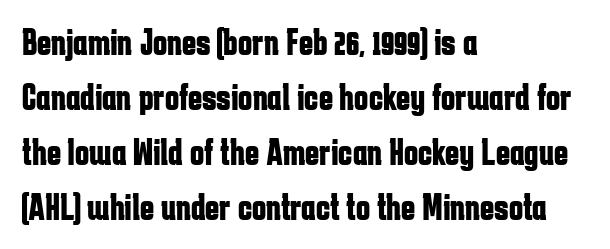
The image shows 38 px bold, condensed sans-serif type, upright; set left-aligned, normal line spacing (1.45x), normal letter spacing, not underlined; low stroke contrast and a medium x-height.
